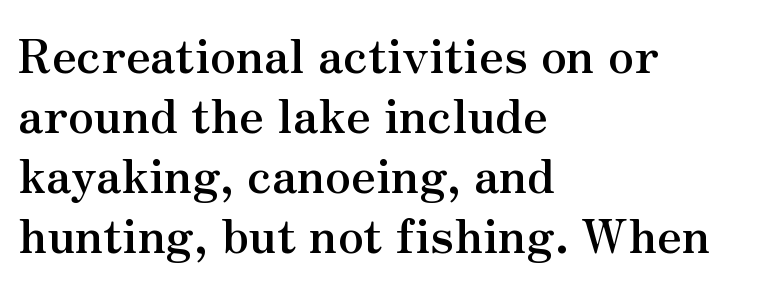
Q: Is the text bold? A: Yes.
Q: Is the text italic (slanted)? A: No, it is upright.
Q: Is the typeface a serif or a sans-serif typeface? A: Serif.
Q: Is the text underlined? A: No.
Q: How is the paragraph aligned? A: Left-aligned.
Q: Is the spacing between letters normal or unusually wide? A: Normal.
Q: Is the spacing between lines tight, normal or loose? A: Normal.
Q: Width (condensed, normal, or wide)? A: Normal.
Q: Stroke contrast? A: Medium.
Q: x-height? A: Small.
Q: Monospaced? A: No.
